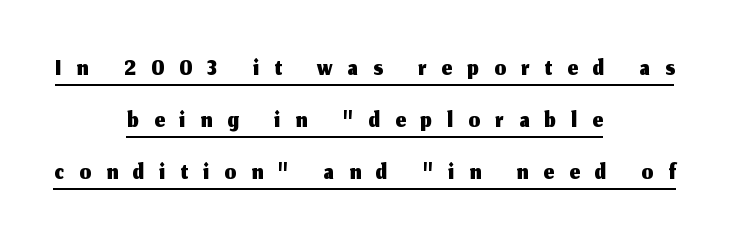
The image shows 36 px sans-serif type, upright; set centered, normal line spacing (1.45x), unusually wide letter spacing (+0.43 em), underlined; medium stroke contrast and a medium x-height.
